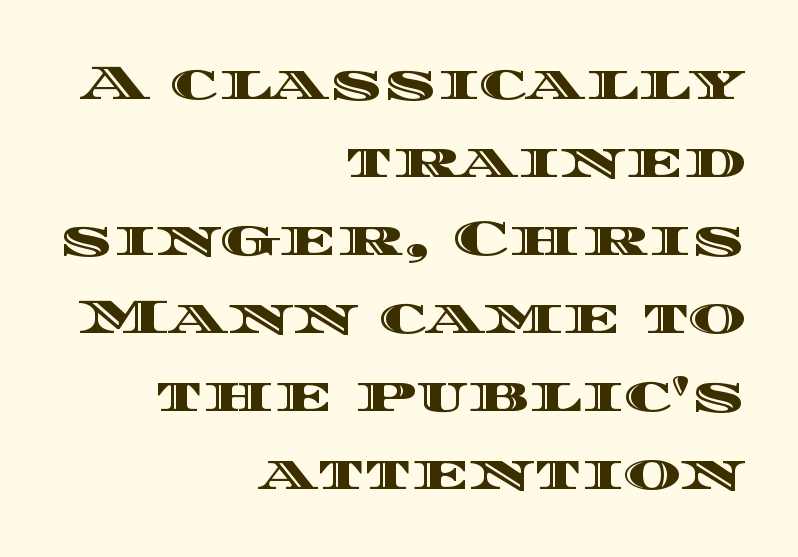
Q: Is the text italic (slanted)? A: No, it is upright.
Q: Is the text underlined? A: No.
Q: How is the paragraph aligned? A: Right-aligned.
Q: Is the spacing between letters normal or unusually wide? A: Normal.
Q: Is the spacing between lines tight, normal or loose? A: Normal.
Q: Width (condensed, normal, or wide)? A: Wide.
Q: x-height? A: Large.
Q: Monospaced? A: No.
